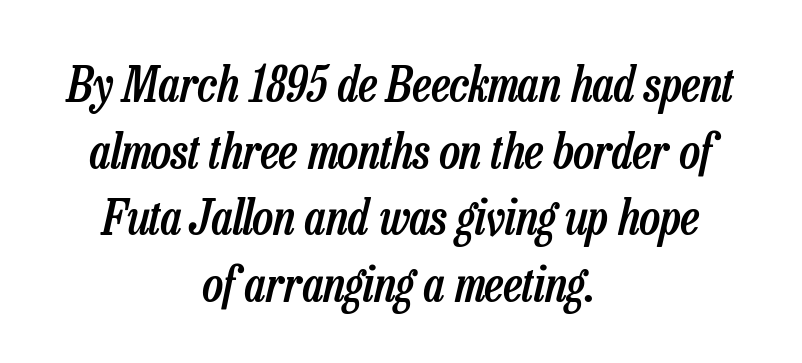
There's an unmistakable incline to the writing here. Which margin do the lines hug? Neither — every line sits in the middle. The face used here is proportionally spaced, like ordinary book or web type. Is the letter spacing exaggerated? No — it looks like the ordinary default. Quick note: interline space is typical.
